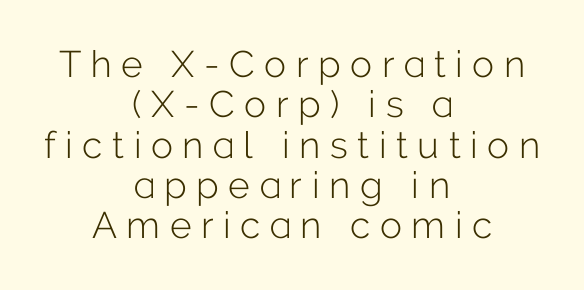
Q: Is the text bold? A: No.
Q: Is the text italic (slanted)? A: No, it is upright.
Q: Is the typeface a serif or a sans-serif typeface? A: Sans-serif.
Q: Is the text underlined? A: No.
Q: How is the paragraph aligned? A: Centered.
Q: Is the spacing between letters normal or unusually wide? A: Unusually wide.
Q: Is the spacing between lines tight, normal or loose? A: Tight.
Q: Width (condensed, normal, or wide)? A: Normal.
Q: Stroke contrast? A: Low.
Q: x-height? A: Medium.
Q: Monospaced? A: No.
